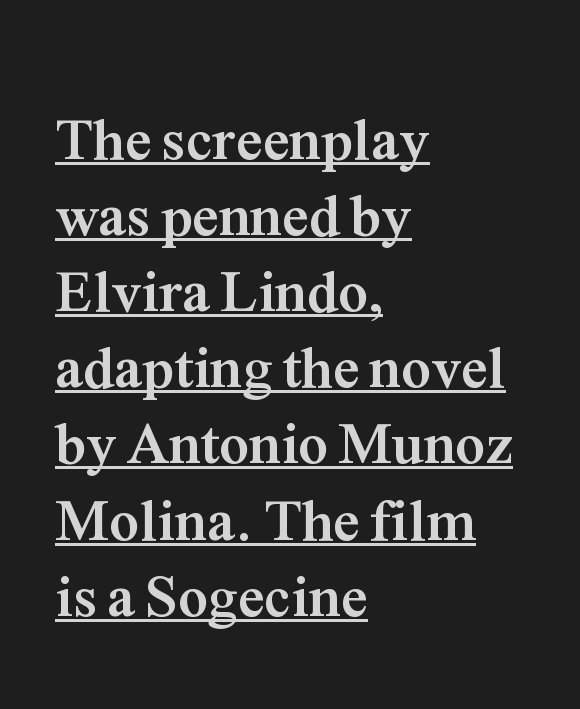
Is this a fixed-width face? No — the glyphs have proportional, varying widths. Compared with an ordinary text face, these strokes are far heavier — a full bold. Evenly set lines give the paragraph a standard silhouette. Teacher's note: observe the even left margin — that is flush-left alignment. Examine the stroke ends and you'll spot serifs. Students, observe the line beneath the letters — that is underlining.
